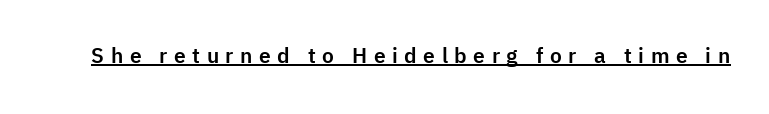
The image shows 21 px text type, upright; set unusually wide letter spacing (+0.31 em), underlined.
